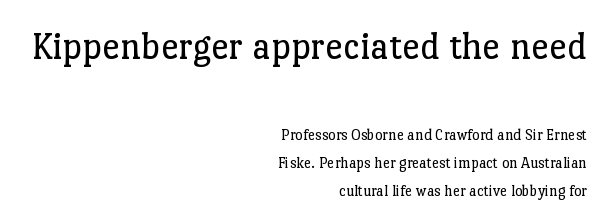
{"serif": "yes", "italic": "no", "bold": "no", "weight": "regular", "width": "normal", "stroke_contrast": "low", "x_height": "medium", "monospaced": "no", "underline": "no", "align": "right", "line_spacing_ratio": 1.75, "letter_spacing": "normal", "letter_spacing_em": 0.0, "larger_block": "first", "size_ratio": 2.5, "glyph_px": 40}
